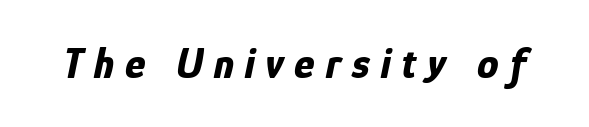
Q: Is the text bold? A: Yes.
Q: Is the text italic (slanted)? A: Yes, it leans right by about 12 degrees.
Q: Is the text underlined? A: No.
Q: Is the spacing between letters normal or unusually wide? A: Unusually wide.
Q: Width (condensed, normal, or wide)? A: Condensed.
Q: Stroke contrast? A: Low.
Q: x-height? A: Medium.
Q: Monospaced? A: No.
